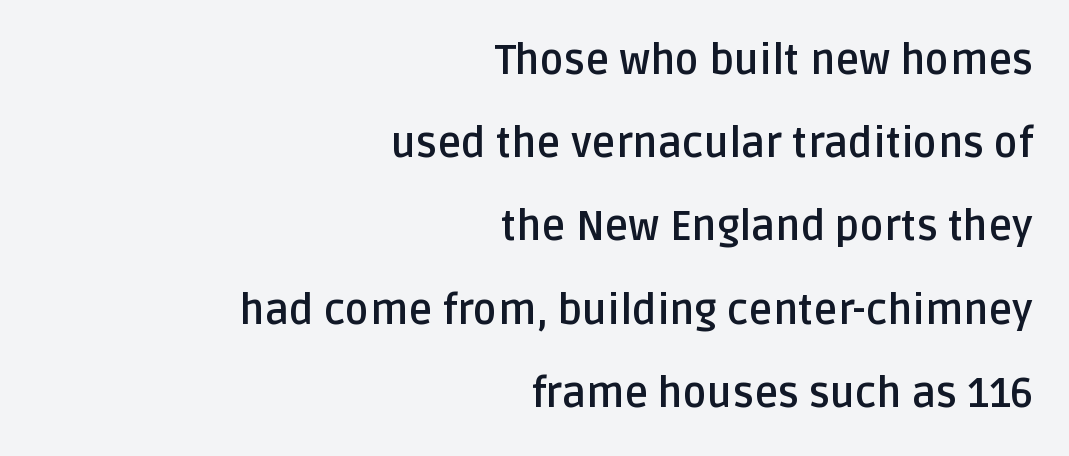
Q: Is the text bold? A: Yes.
Q: Is the text italic (slanted)? A: No, it is upright.
Q: Is the typeface a serif or a sans-serif typeface? A: Sans-serif.
Q: Is the text underlined? A: No.
Q: How is the paragraph aligned? A: Right-aligned.
Q: Is the spacing between letters normal or unusually wide? A: Normal.
Q: Is the spacing between lines tight, normal or loose? A: Loose.
Q: Width (condensed, normal, or wide)? A: Normal.
Q: Stroke contrast? A: Low.
Q: x-height? A: Large.
Q: Monospaced? A: No.
